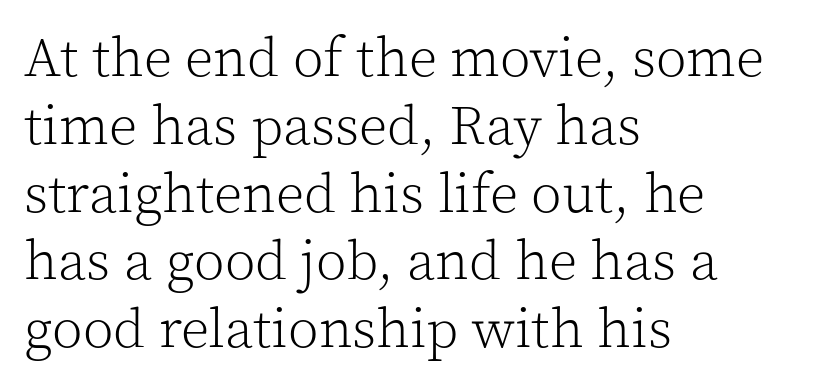
{"serif": "yes", "italic": "no", "bold": "no", "weight": "light", "width": "normal", "x_height": "medium", "monospaced": "no", "underline": "no", "align": "left", "line_spacing_ratio": 1.21, "letter_spacing": "normal", "letter_spacing_em": 0.0, "glyph_px": 56}
